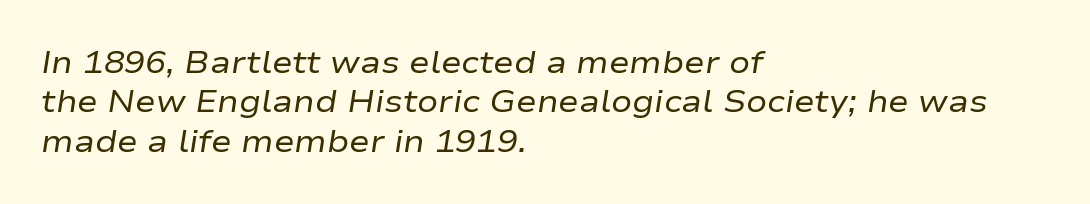
Q: Is the text bold? A: No.
Q: Is the text italic (slanted)? A: Yes, it leans right by about 9 degrees.
Q: Is the text underlined? A: No.
Q: How is the paragraph aligned? A: Left-aligned.
Q: Is the spacing between letters normal or unusually wide? A: Normal.
Q: Is the spacing between lines tight, normal or loose? A: Normal.
Q: Width (condensed, normal, or wide)? A: Wide.
Q: Stroke contrast? A: Low.
Q: x-height? A: Medium.
Q: Monospaced? A: No.
